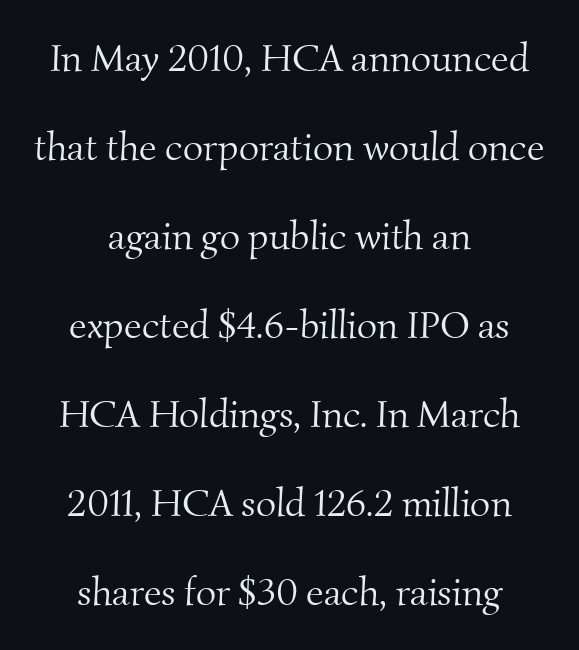
Q: Is the text bold? A: No.
Q: Is the typeface a serif or a sans-serif typeface? A: Serif.
Q: Is the text underlined? A: No.
Q: How is the paragraph aligned? A: Centered.
Q: Is the spacing between letters normal or unusually wide? A: Normal.
Q: Is the spacing between lines tight, normal or loose? A: Loose.
Q: Width (condensed, normal, or wide)? A: Normal.
Q: Stroke contrast? A: Medium.
Q: x-height? A: Small.
Q: Monospaced? A: No.
